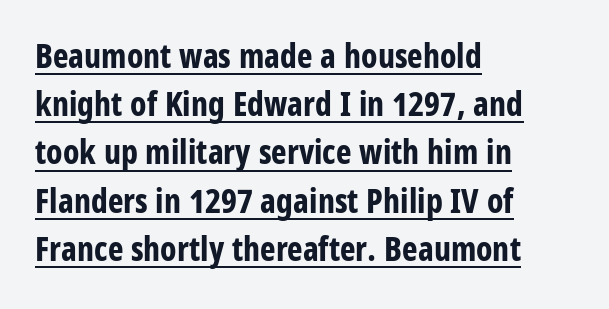
The image shows 33 px bold, condensed sans-serif type, upright; set left-aligned, normal line spacing (1.46x), normal letter spacing, underlined; low stroke contrast and a large x-height.
